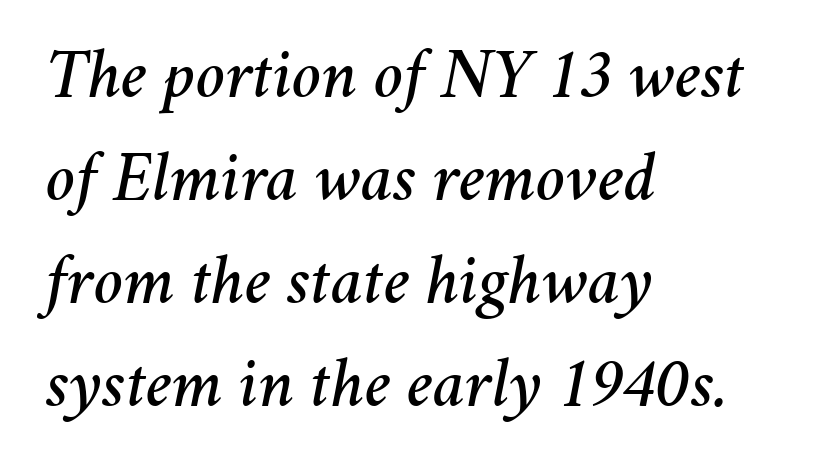
The letters advance in unequal steps, a hallmark of proportional type. Glance below the letters and you will spot only blank space. The horizontal fit of the characters is conventional and even. The passage shown leans; its letterforms are oblique. Leftover space on each line is placed entirely after the last word. The line-height multiplier appears to be the usual default.
